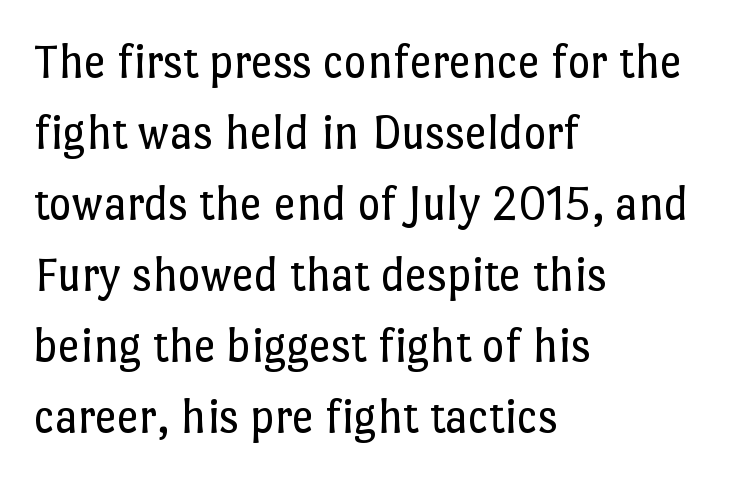
Spacing verdict: proportional, widths tailored to each character. Descenders hang freely into open space. The rows are spaced the way most documents space them. In terms of posture, this sample is upright. Each stroke keeps to a modest, everyday thickness or less.
